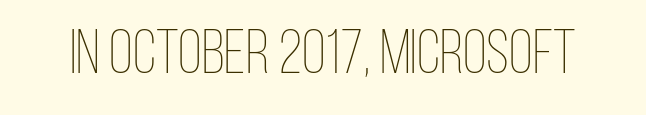
Q: Is the text bold? A: No.
Q: Is the text italic (slanted)? A: No, it is upright.
Q: Is the text underlined? A: No.
Q: Is the spacing between letters normal or unusually wide? A: Normal.
Q: Width (condensed, normal, or wide)? A: Condensed.
Q: Stroke contrast? A: Low.
Q: x-height? A: Large.
Q: Monospaced? A: No.
